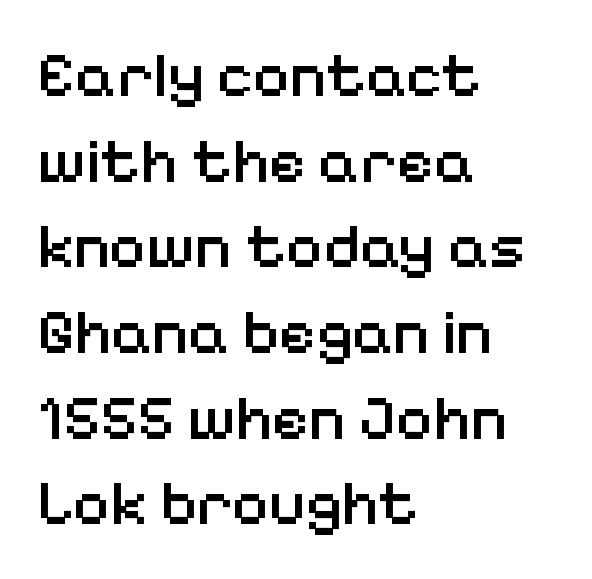
{"serif": "no", "italic": "no", "bold": "semi", "weight": "semibold", "width": "normal", "stroke_contrast": "low", "x_height": "medium", "monospaced": "no", "underline": "no", "align": "left", "line_spacing": "normal", "line_spacing_ratio": 1.36, "letter_spacing": "normal", "letter_spacing_em": 0.0, "glyph_px": 63}
